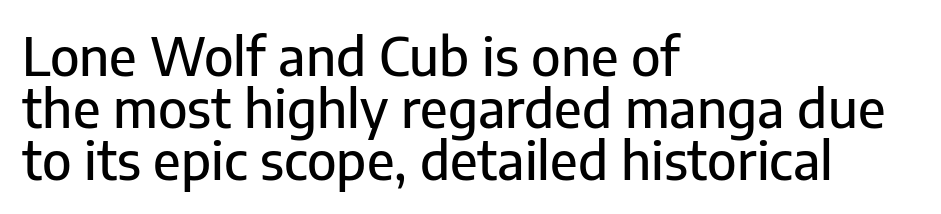
{"serif": "no", "italic": "no", "width": "normal", "stroke_contrast": "low", "x_height": "medium", "monospaced": "no", "underline": "no", "align": "left", "line_spacing": "tight", "line_spacing_ratio": 1.0, "letter_spacing": "normal", "letter_spacing_em": 0.0, "glyph_px": 52}
